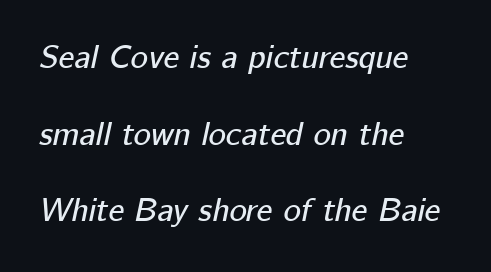
Rule under the text: the space is simply empty. The ragged edge is on the right, which tells us the setting is flush left. The rendering applies a slant to the glyphs. Baseline-to-baseline distance is far greater than the letter height.
